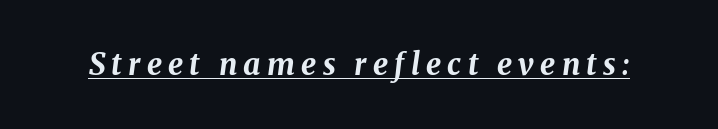
Q: Is the text bold? A: Yes.
Q: Is the text italic (slanted)? A: Yes, it leans right by about 8 degrees.
Q: Is the text underlined? A: Yes.
Q: Is the spacing between letters normal or unusually wide? A: Unusually wide.
Q: Width (condensed, normal, or wide)? A: Normal.
Q: Stroke contrast? A: Medium.
Q: x-height? A: Medium.
Q: Monospaced? A: No.
